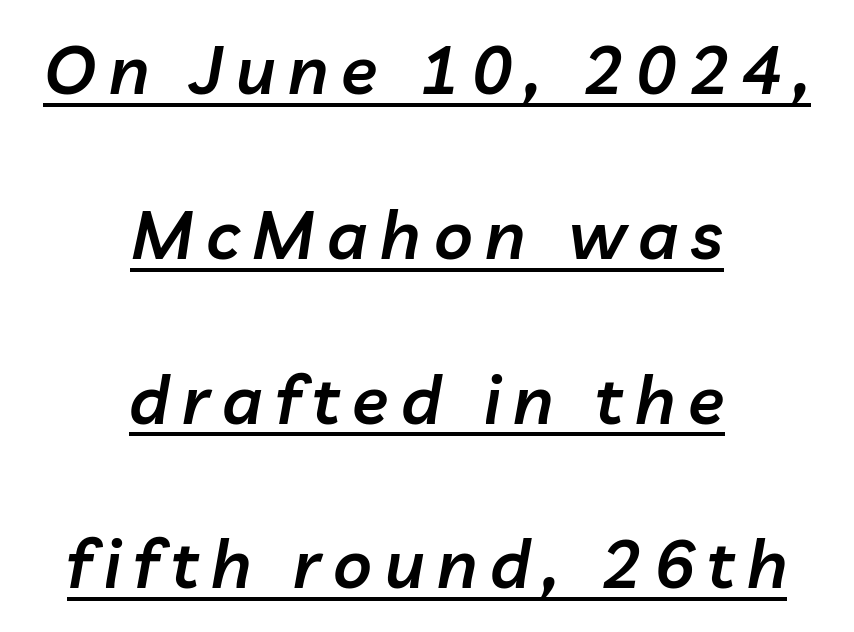
Q: Is the text bold? A: Semi-bold.
Q: Is the text italic (slanted)? A: Yes, it leans right by about 10 degrees.
Q: Is the text underlined? A: Yes.
Q: How is the paragraph aligned? A: Centered.
Q: Is the spacing between lines tight, normal or loose? A: Loose.
Q: Width (condensed, normal, or wide)? A: Normal.
Q: Stroke contrast? A: Low.
Q: x-height? A: Medium.
Q: Monospaced? A: No.
